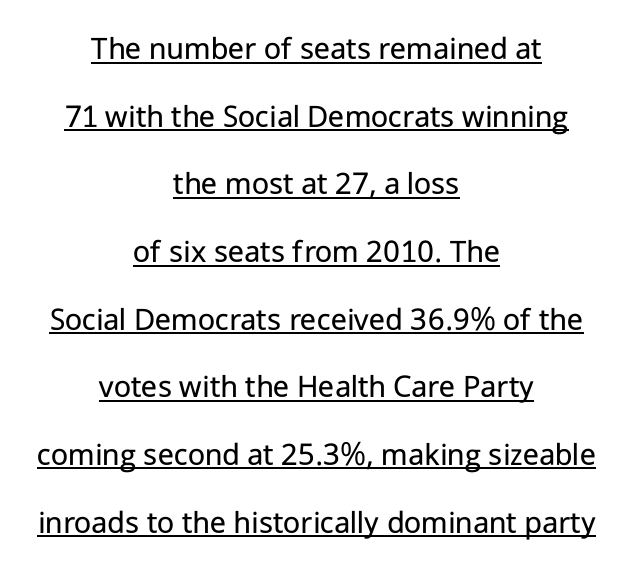
The passage shown is typed in a proportional face where columns would drift. A student would call this center alignment; a typographer would say set centered. These lines were composed using upright roman letters. The text was rendered using a sans face with plain stroke endings. The letters look calm and open, with moderate or lighter stems. The passage shown stacks its lines with a broad gap.
